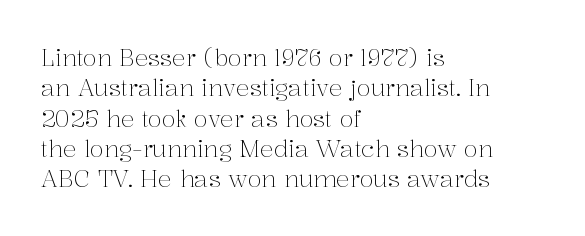
Q: Is the text bold? A: No.
Q: Is the text italic (slanted)? A: No, it is upright.
Q: Is the text underlined? A: No.
Q: How is the paragraph aligned? A: Left-aligned.
Q: Is the spacing between letters normal or unusually wide? A: Normal.
Q: Is the spacing between lines tight, normal or loose? A: Normal.
